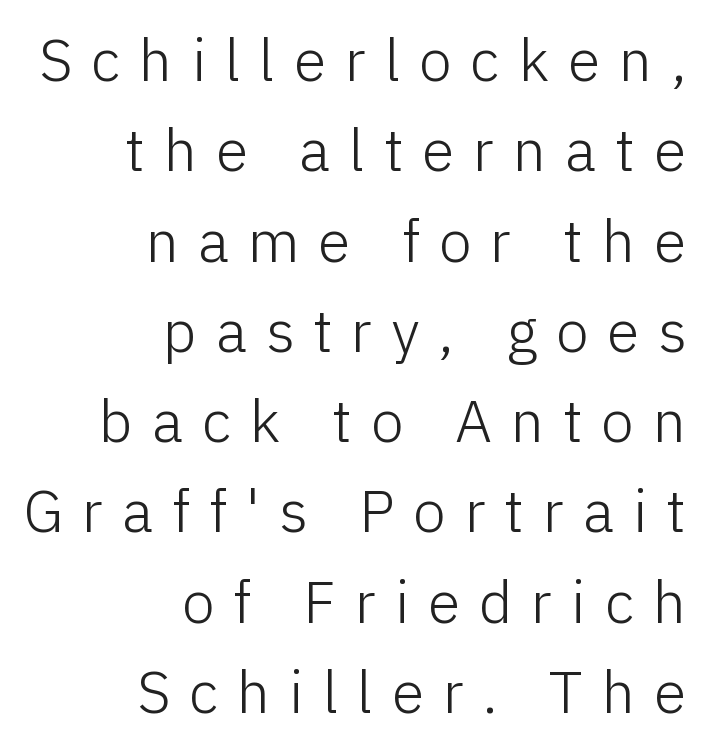
{"serif": "no", "italic": "no", "bold": "no", "weight": "light", "width": "normal", "stroke_contrast": "low", "x_height": "medium", "monospaced": "no", "underline": "no", "align": "right", "line_spacing": "normal", "line_spacing_ratio": 1.53, "letter_spacing": "wide", "letter_spacing_em": 0.32, "glyph_px": 59}
